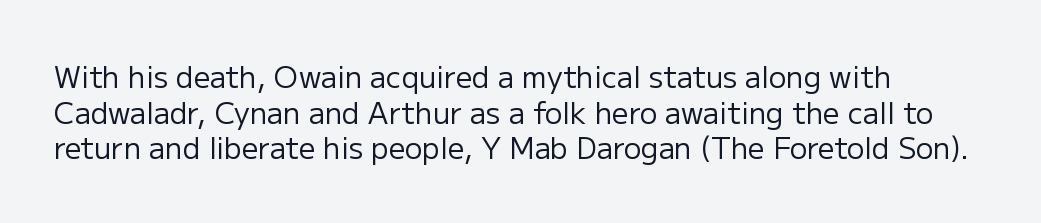
Q: Is the text bold? A: No.
Q: Is the text italic (slanted)? A: No, it is upright.
Q: Is the typeface a serif or a sans-serif typeface? A: Sans-serif.
Q: Is the text underlined? A: No.
Q: How is the paragraph aligned? A: Left-aligned.
Q: Is the spacing between letters normal or unusually wide? A: Normal.
Q: Width (condensed, normal, or wide)? A: Normal.
Q: Stroke contrast? A: Low.
Q: x-height? A: Medium.
Q: Monospaced? A: No.
